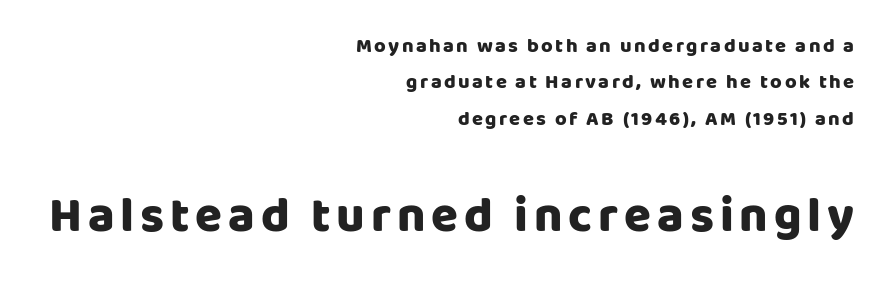
The image shows 49 px heavy sans-serif type, upright; set right-aligned, line spacing 1.82x, not underlined; the second (bottom) block is 2.45x larger; low stroke contrast and a large x-height.
